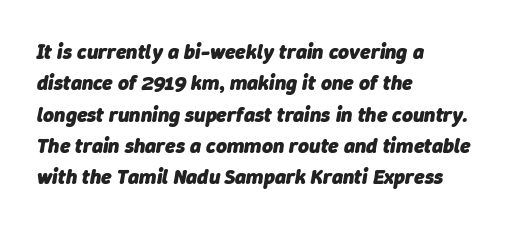
The image shows 21 px bold type, italic (leaning right); set left-aligned, normal line spacing (1.49x), normal letter spacing, not underlined.
